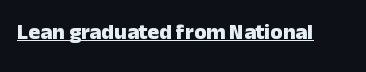
{"italic": "no", "bold": "yes", "underline": "yes", "letter_spacing": "normal", "letter_spacing_em": 0.0, "glyph_px": 22}
